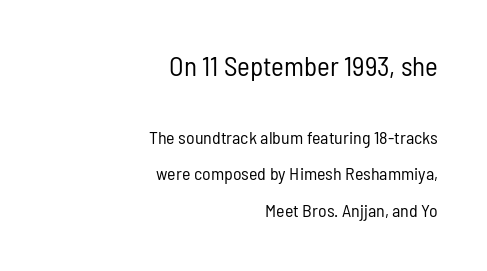
Q: Is the text bold? A: No.
Q: Is the text italic (slanted)? A: No, it is upright.
Q: Is the text underlined? A: No.
Q: How is the paragraph aligned? A: Right-aligned.
Q: Is the spacing between letters normal or unusually wide? A: Normal.
Q: Is the spacing between lines tight, normal or loose? A: Loose.
Q: Which block of text is set in a larger size, the first (top) or the second (bottom)? A: The first (top) one.
